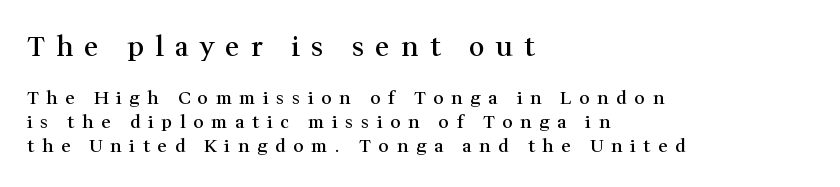
{"italic": "no", "bold": "semi", "underline": "no", "align": "left", "line_spacing": "normal", "line_spacing_ratio": 1.32, "letter_spacing": "wide", "letter_spacing_em": 0.43, "larger_block": "first", "size_ratio": 1.5, "glyph_px": 27}
